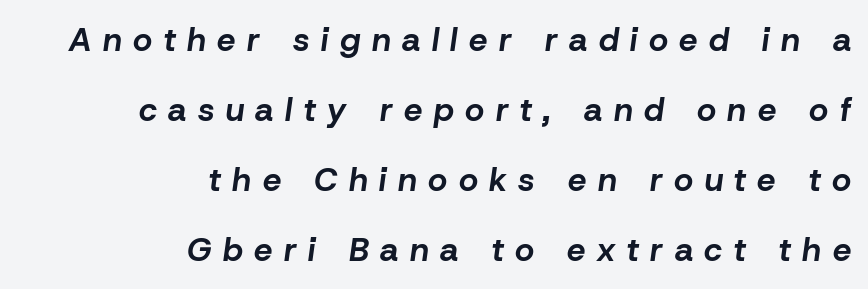
Q: Is the text bold? A: Yes.
Q: Is the text italic (slanted)? A: Yes, it leans right by about 8 degrees.
Q: Is the text underlined? A: No.
Q: How is the paragraph aligned? A: Right-aligned.
Q: Is the spacing between letters normal or unusually wide? A: Unusually wide.
Q: Is the spacing between lines tight, normal or loose? A: Loose.
Q: Width (condensed, normal, or wide)? A: Normal.
Q: Stroke contrast? A: Low.
Q: x-height? A: Medium.
Q: Monospaced? A: No.
